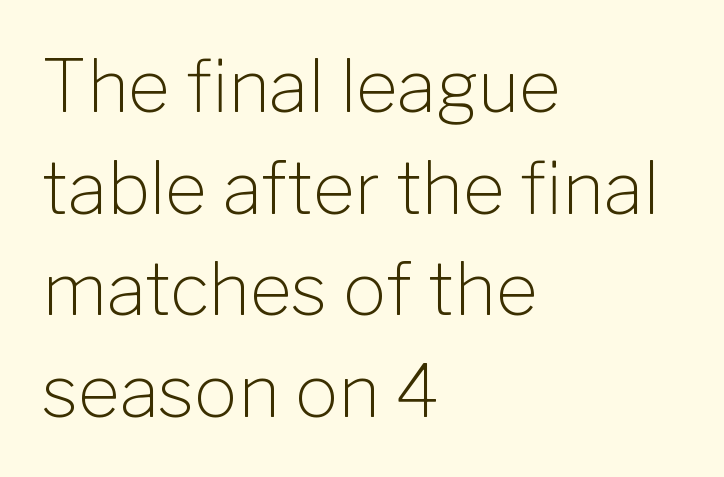
{"serif": "no", "italic": "no", "bold": "no", "weight": "light", "width": "normal", "stroke_contrast": "low", "x_height": "medium", "monospaced": "no", "underline": "no", "align": "left", "line_spacing": "normal", "line_spacing_ratio": 1.41, "letter_spacing": "normal", "letter_spacing_em": 0.0, "glyph_px": 72}
